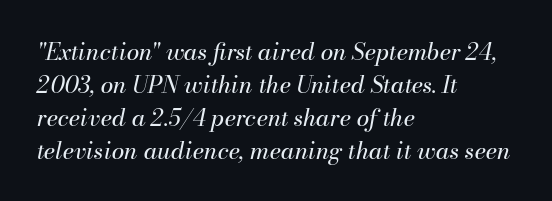
Q: Is the text bold? A: No.
Q: Is the text italic (slanted)? A: Yes, it leans right by about 13 degrees.
Q: Is the text underlined? A: No.
Q: How is the paragraph aligned? A: Left-aligned.
Q: Is the spacing between letters normal or unusually wide? A: Normal.
Q: Is the spacing between lines tight, normal or loose? A: Normal.
